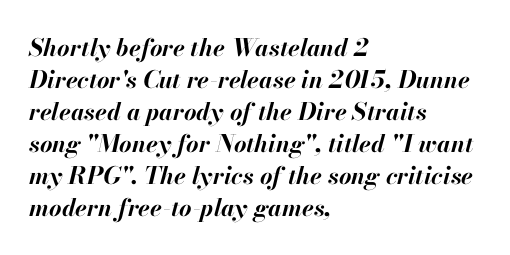
{"italic": "yes", "lean": "right", "slant_degrees": 13, "bold": "yes", "underline": "no", "align": "left", "line_spacing": "normal", "line_spacing_ratio": 1.33, "letter_spacing": "normal", "letter_spacing_em": 0.0, "glyph_px": 24}
